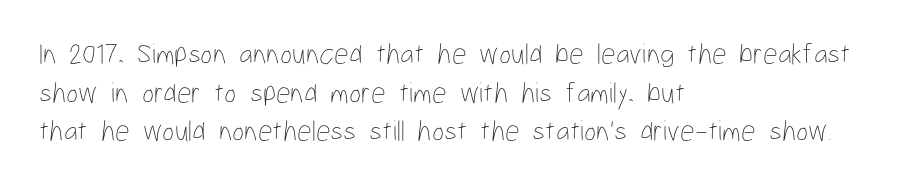
Q: Is the text bold? A: No.
Q: Is the text italic (slanted)? A: No, it is upright.
Q: Is the text underlined? A: No.
Q: How is the paragraph aligned? A: Left-aligned.
Q: Is the spacing between letters normal or unusually wide? A: Normal.
Q: Is the spacing between lines tight, normal or loose? A: Normal.
Q: Width (condensed, normal, or wide)? A: Condensed.
Q: Stroke contrast? A: Low.
Q: x-height? A: Medium.
Q: Monospaced? A: No.
